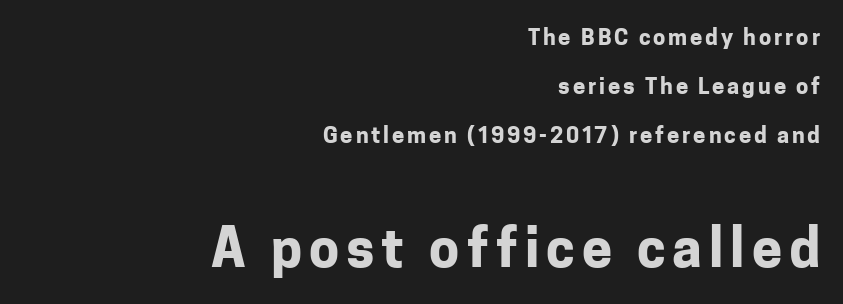
Horizontal bands of white between lines are thick stripes. The face used here is proportionally spaced, like ordinary book or web type. Reading down the block, your eye finds every line finishing at a fixed right position. Ascenders rise straight up at ninety degrees. The passage shown is not underscored anywhere.
